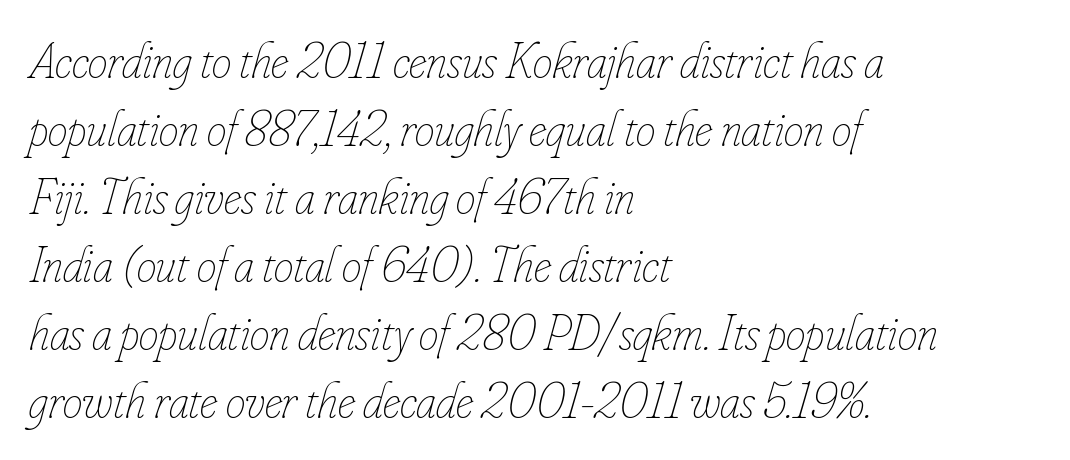
{"italic": "yes", "lean": "right", "slant_degrees": 16, "bold": "no", "weight": "thin", "width": "condensed", "stroke_contrast": "low", "x_height": "small", "monospaced": "no", "underline": "no", "align": "left", "line_spacing": "normal", "line_spacing_ratio": 1.36, "letter_spacing": "normal", "letter_spacing_em": 0.0, "glyph_px": 50}
